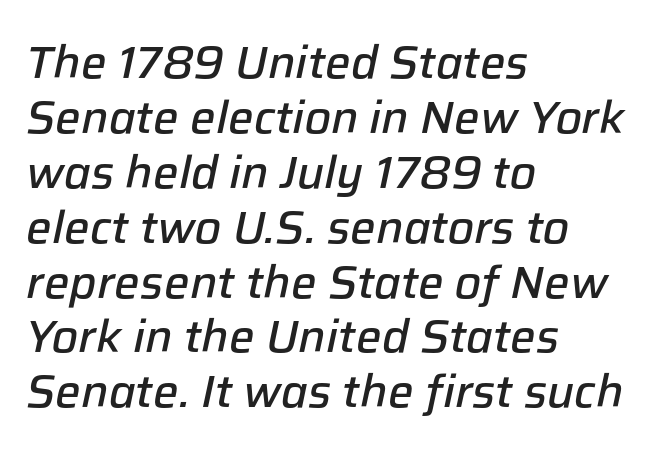
Q: Is the text bold? A: Semi-bold.
Q: Is the text italic (slanted)? A: Yes, it leans right by about 12 degrees.
Q: Is the text underlined? A: No.
Q: How is the paragraph aligned? A: Left-aligned.
Q: Is the spacing between letters normal or unusually wide? A: Normal.
Q: Width (condensed, normal, or wide)? A: Normal.
Q: Stroke contrast? A: Low.
Q: x-height? A: Medium.
Q: Monospaced? A: No.
